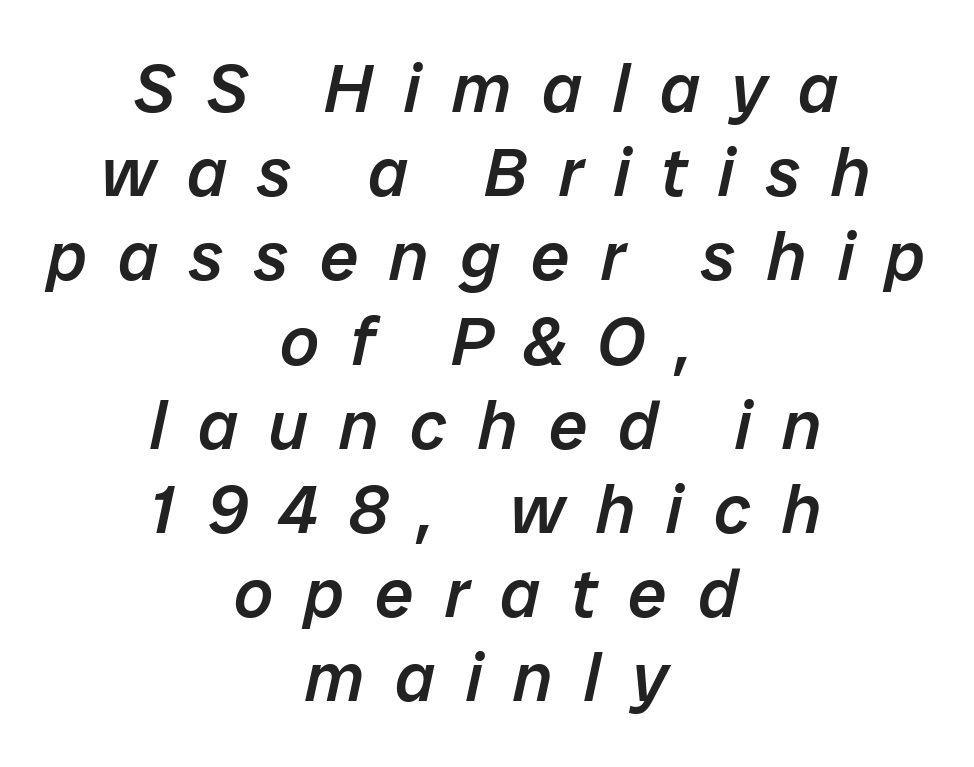
The image shows 69 px semibold type, italic (leaning right); set centered, line spacing 1.22x, unusually wide letter spacing (+0.45 em), not underlined; low stroke contrast and a medium x-height.
